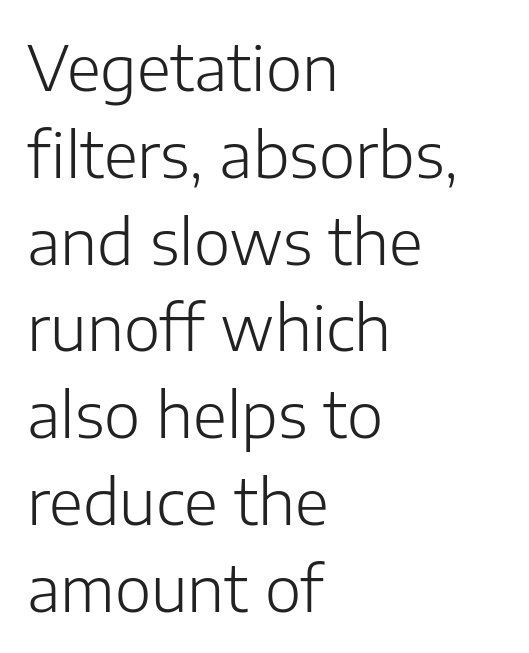
{"serif": "no", "italic": "no", "bold": "no", "weight": "light", "width": "normal", "stroke_contrast": "low", "x_height": "medium", "monospaced": "no", "underline": "no", "align": "left", "line_spacing": "normal", "line_spacing_ratio": 1.4, "letter_spacing": "normal", "letter_spacing_em": 0.0, "glyph_px": 62}
